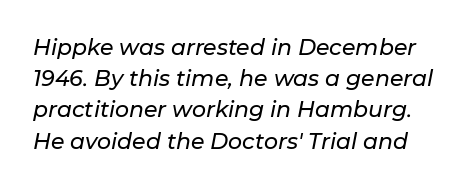
Q: Is the text italic (slanted)? A: Yes, it leans right by about 11 degrees.
Q: Is the text underlined? A: No.
Q: Is the spacing between letters normal or unusually wide? A: Normal.
Q: Is the spacing between lines tight, normal or loose? A: Normal.
